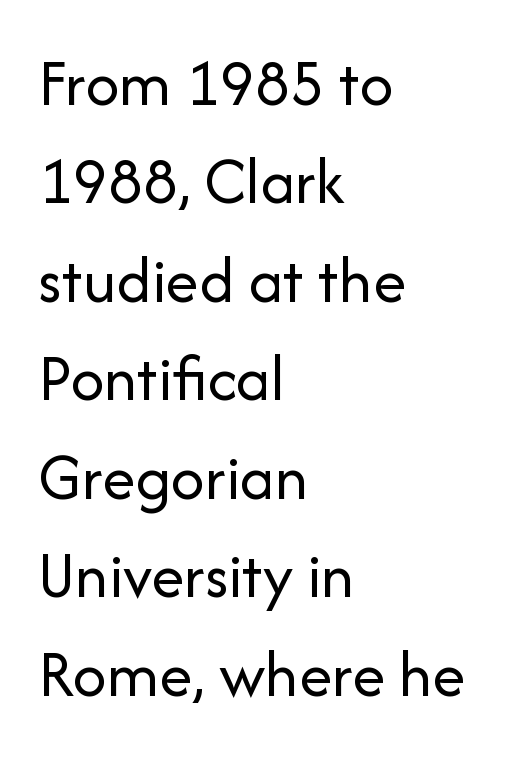
The image shows 67 px regular-weight sans-serif type, upright; set left-aligned, normal line spacing (1.47x), normal letter spacing, not underlined; low stroke contrast and a medium x-height.
